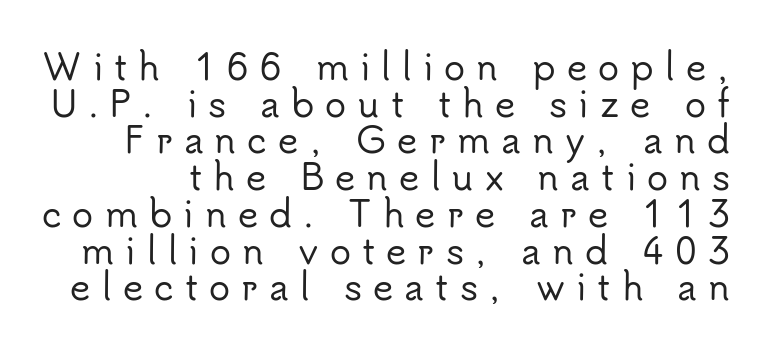
{"serif": "no", "italic": "no", "width": "normal", "stroke_contrast": "low", "x_height": "small", "monospaced": "no", "underline": "no", "line_spacing": "tight", "line_spacing_ratio": 1.05, "letter_spacing": "wide", "letter_spacing_em": 0.32, "glyph_px": 35}
